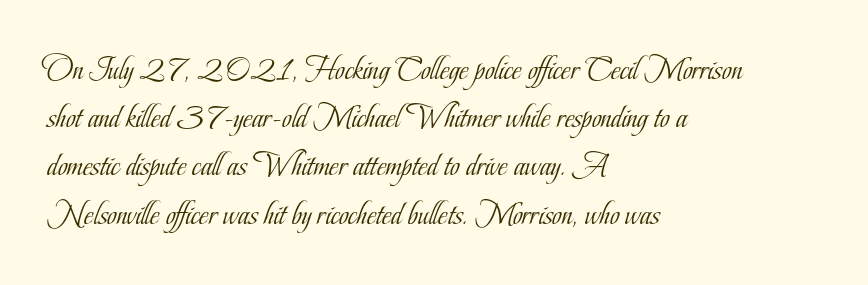
The image shows 33 px light, condensed serif type; set left-aligned, normal line spacing (1.46x), normal letter spacing, not underlined; low stroke contrast and a small x-height.
